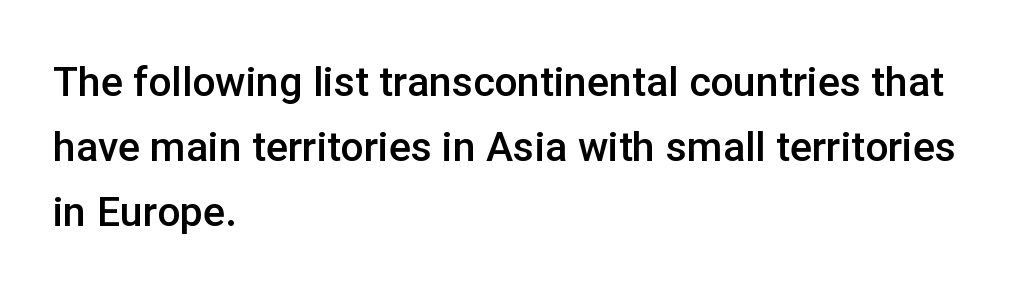
Observe the ordinary spacing: letters are neighbours, not strangers. The passage shown is semibold, sitting just below true bold. A classic flush-left, rag-right setting is used for this passage. This rendering employs a face without finishing strokes, i.e., a sans-serif. Upright lettering throughout.
